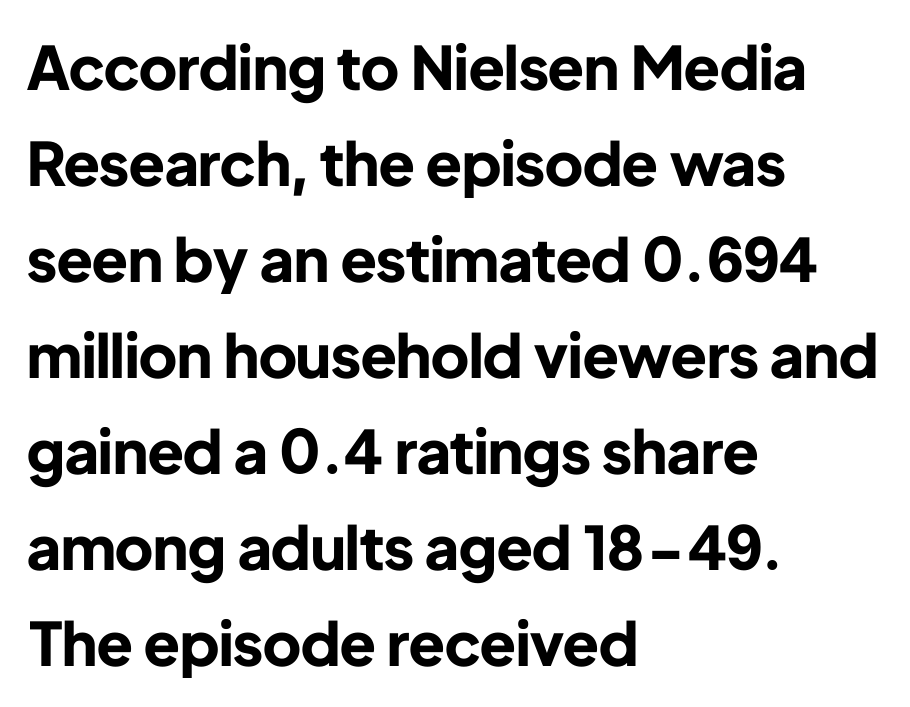
Tracking here is standard; glyphs follow each other at the usual distance. Font category for this specimen: sans-serif. These lines are rendered in a variable-pitch font. This is heavy type, rendered in bold.
